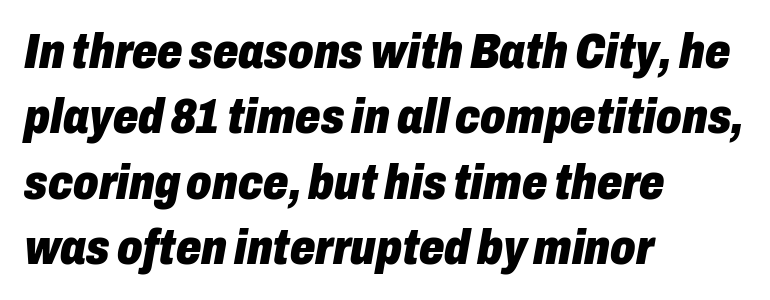
The image shows 50 px heavy, condensed type, italic (leaning right); set left-aligned, normal line spacing (1.31x), normal letter spacing, not underlined; low stroke contrast and a medium x-height.
